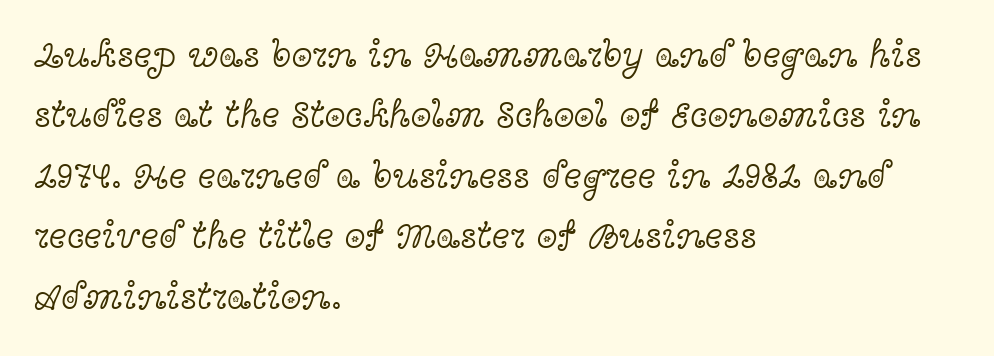
{"serif": "yes", "bold": "no", "weight": "light", "width": "wide", "x_height": "medium", "monospaced": "no", "underline": "no", "align": "left", "line_spacing": "normal", "line_spacing_ratio": 1.59, "letter_spacing": "normal", "letter_spacing_em": 0.0, "glyph_px": 38}
